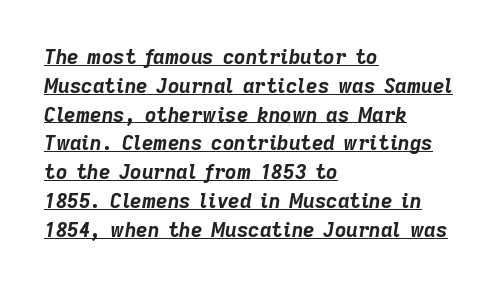
Every row of glyphs begins at an identical x-position on the left. Is there much room between lines? A standard amount, neither cramped nor airy. It's the slanting kind of type. Notice how thick the strokes are: this is what a full bold looks like.
